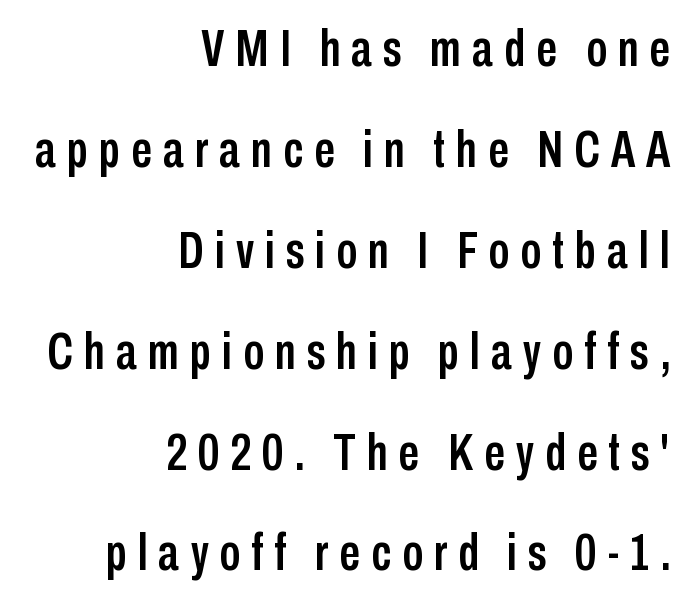
Q: Is the text italic (slanted)? A: No, it is upright.
Q: Is the typeface a serif or a sans-serif typeface? A: Sans-serif.
Q: Is the text underlined? A: No.
Q: How is the paragraph aligned? A: Right-aligned.
Q: Is the spacing between letters normal or unusually wide? A: Unusually wide.
Q: Is the spacing between lines tight, normal or loose? A: Loose.
Q: Width (condensed, normal, or wide)? A: Condensed.
Q: Stroke contrast? A: Low.
Q: x-height? A: Medium.
Q: Monospaced? A: No.
